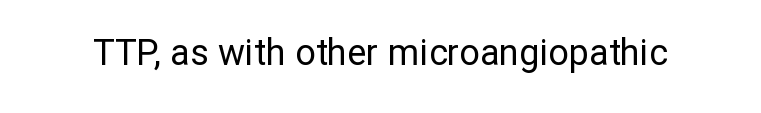
Q: Is the text bold? A: No.
Q: Is the text italic (slanted)? A: No, it is upright.
Q: Is the typeface a serif or a sans-serif typeface? A: Sans-serif.
Q: Is the text underlined? A: No.
Q: Is the spacing between letters normal or unusually wide? A: Normal.
Q: Width (condensed, normal, or wide)? A: Normal.
Q: Stroke contrast? A: Low.
Q: x-height? A: Medium.
Q: Monospaced? A: No.
